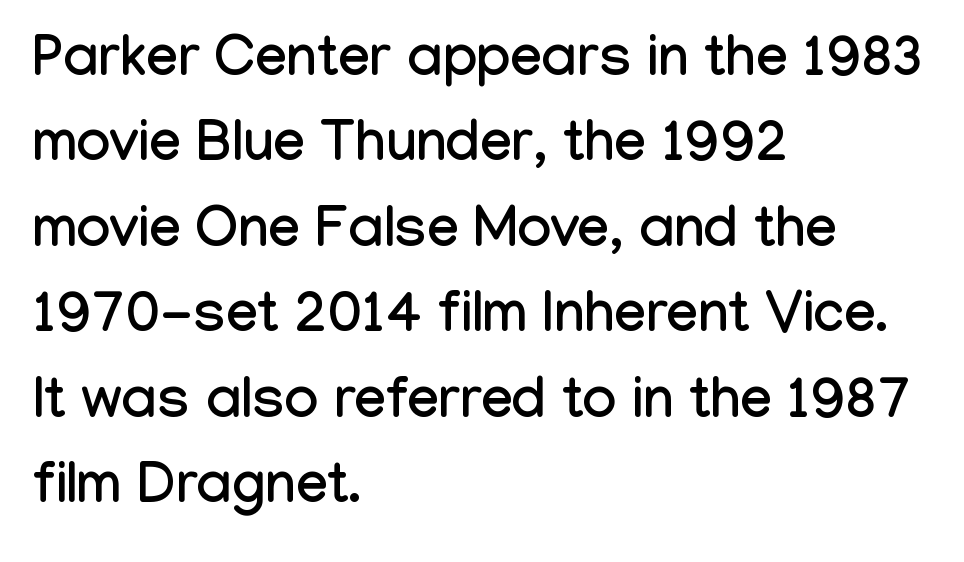
You could call the tracking neutral — neither tight nor loose. No word sits above an underline. The passage is arranged the way most books set body copy — flush left. The passage shown is typed in a proportional face where columns would drift.
